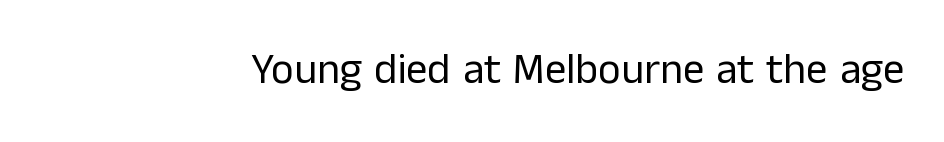
The image shows 43 px regular-weight sans-serif type, upright; set normal letter spacing, not underlined; low stroke contrast and a medium x-height.
